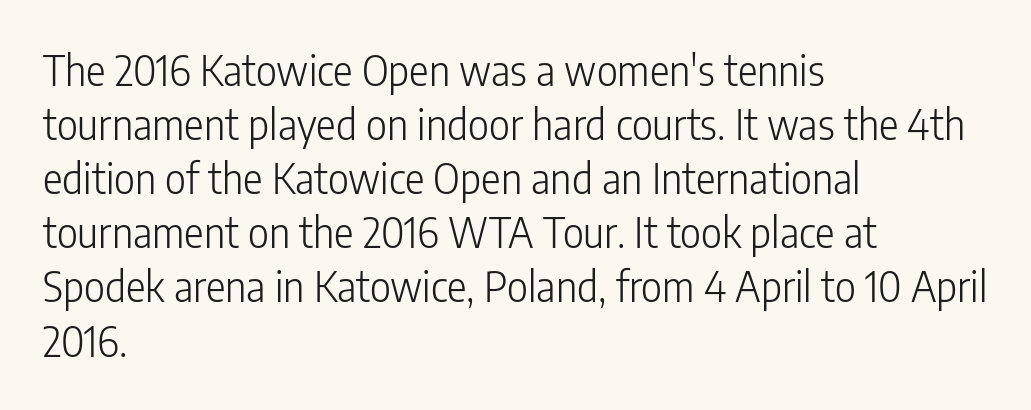
The image shows 41 px light, condensed sans-serif type, upright; set left-aligned, normal line spacing (1.32x), normal letter spacing, not underlined; low stroke contrast and a medium x-height.
